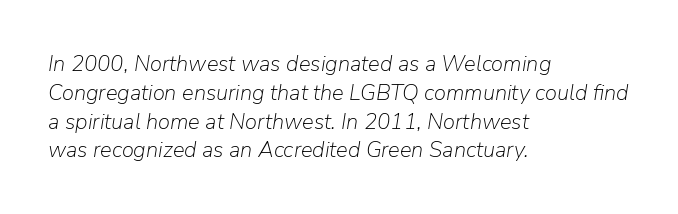
The image shows 22 px text type, italic (leaning right); set left-aligned, normal line spacing (1.31x), normal letter spacing, not underlined.
